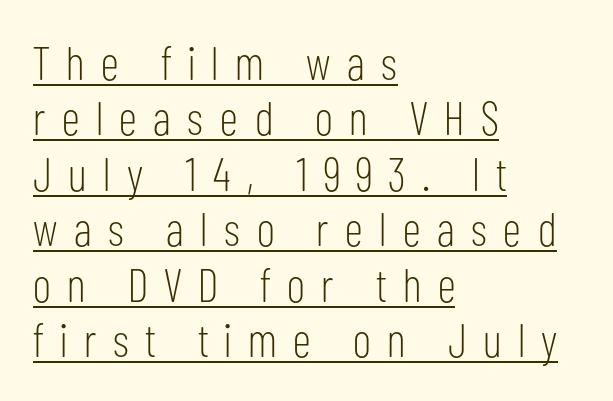
{"serif": "no", "italic": "no", "bold": "no", "weight": "light", "width": "condensed", "stroke_contrast": "low", "x_height": "medium", "monospaced": "no", "underline": "yes", "align": "left", "line_spacing_ratio": 1.18, "letter_spacing": "wide", "letter_spacing_em": 0.35, "glyph_px": 47}
